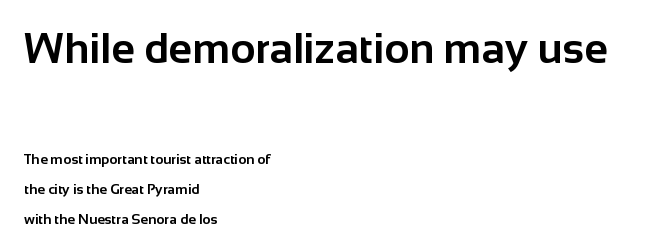
The rendering uses natural spacing where letterforms have individual widths. The designer dialed line spacing up above the default. The font family rendered here belongs to the sans-serif group. Each line starts at the same left margin while the right side varies.
